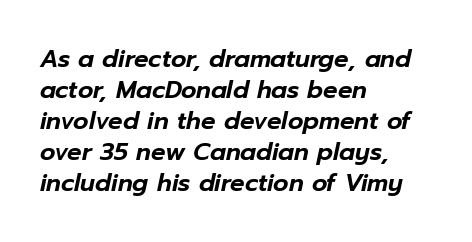
{"italic": "yes", "lean": "right", "slant_degrees": 12, "underline": "no", "align": "left", "line_spacing": "normal", "line_spacing_ratio": 1.29, "letter_spacing": "normal", "letter_spacing_em": 0.0, "glyph_px": 24}
